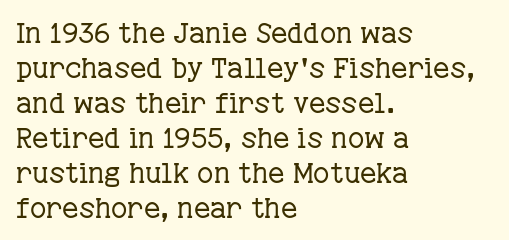
Looks like regular typesetting: each glyph gets only the width it needs. The gaps between neighbouring characters are ordinary and unremarkable. The rows are spaced the way most documents space them. Font category for this specimen: serif.
